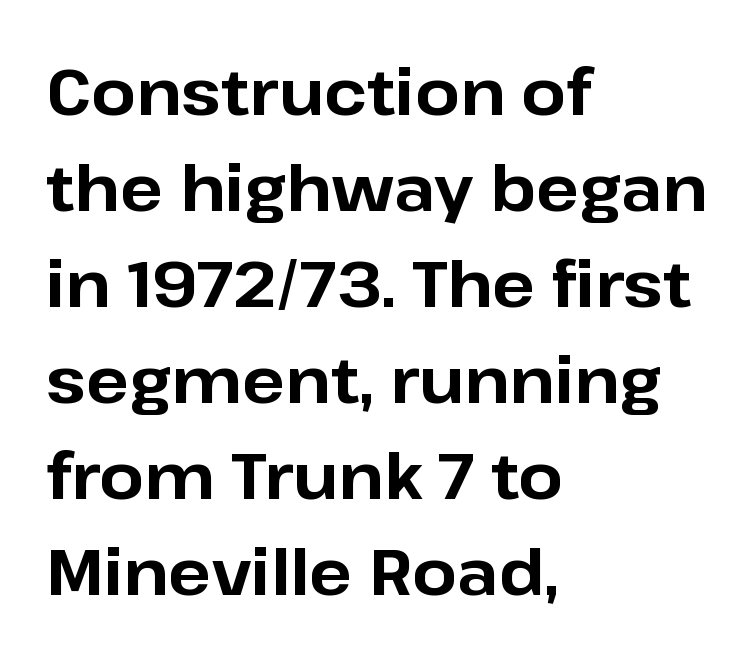
Students, this is bold: see how much ink each stroke carries. The typesetter chose a ragged-right arrangement here. The type is set solid horizontally, with unmodified tracking. No word sits above an underline. Rendered with straight, roman letterforms.
